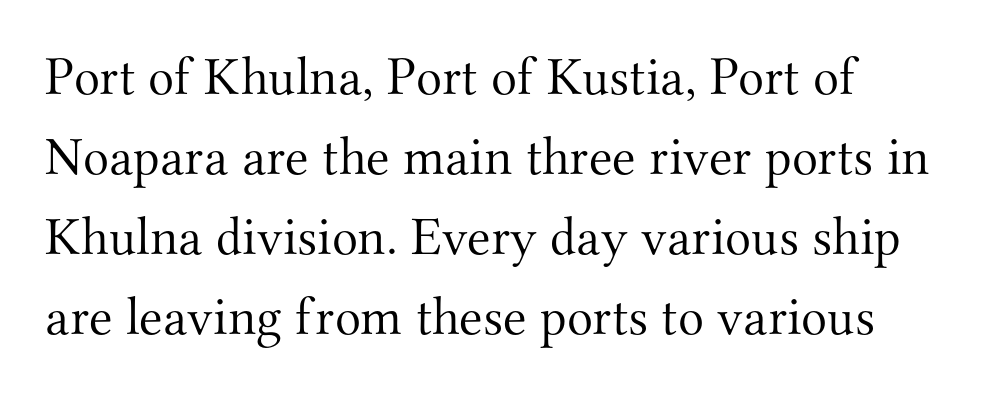
{"serif": "yes", "italic": "no", "bold": "no", "weight": "light", "width": "normal", "stroke_contrast": "medium", "x_height": "small", "monospaced": "no", "underline": "no", "align": "left", "line_spacing": "normal", "line_spacing_ratio": 1.48, "letter_spacing": "normal", "letter_spacing_em": 0.0, "glyph_px": 54}
